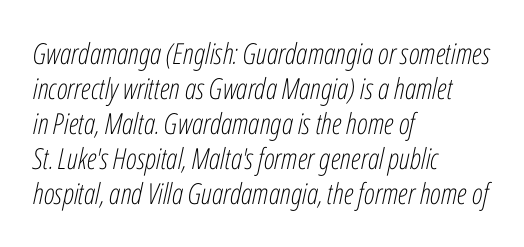
{"italic": "yes", "lean": "right", "slant_degrees": 12, "bold": "no", "weight": "light", "width": "condensed", "stroke_contrast": "low", "x_height": "medium", "monospaced": "no", "underline": "no", "align": "left", "line_spacing_ratio": 1.21, "letter_spacing": "normal", "letter_spacing_em": 0.0, "glyph_px": 29}
